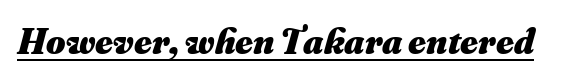
The image shows 37 px heavy type, italic (leaning right); set normal letter spacing, underlined; medium stroke contrast and a small x-height.
